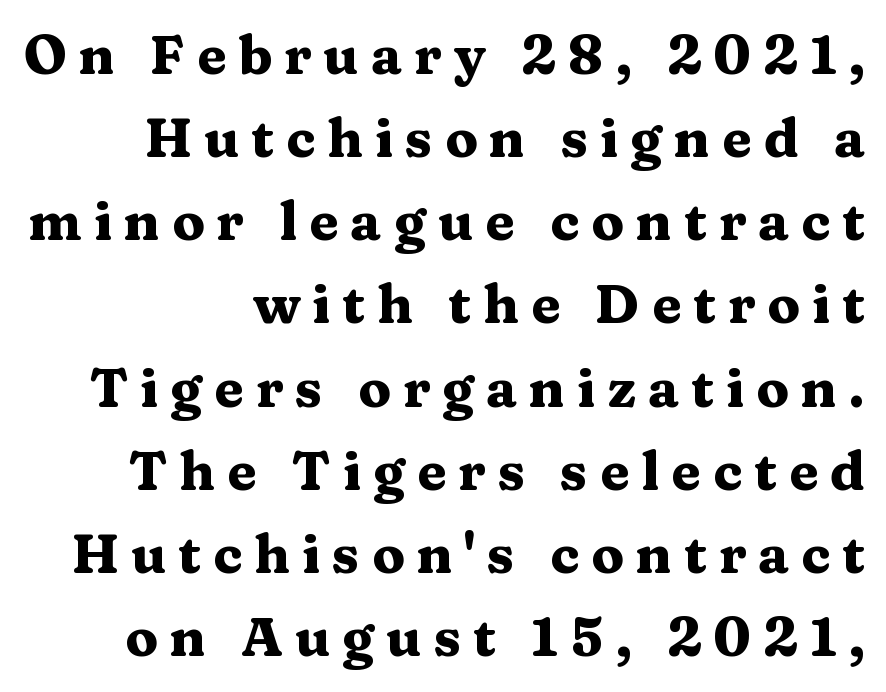
Anything drawn beneath the words? Only blank space. Does extra space separate the letters? Yes, quite a lot of it. A typesetter would call this leading conventional body-copy spacing. Serif or sans? Serif — the stroke terminals have little feet.
